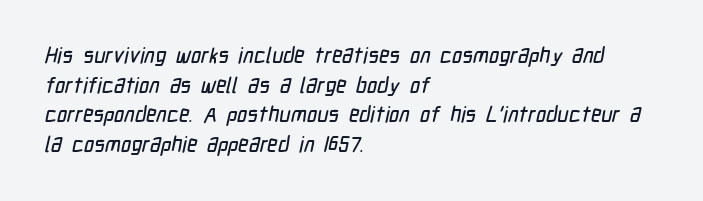
The image shows 22 px text type; set left-aligned, normal line spacing (1.35x), normal letter spacing, not underlined.
